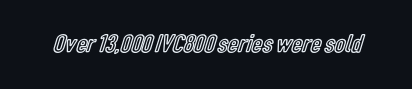
Q: Is the text italic (slanted)? A: Yes.
Q: Is the text underlined? A: No.
Q: Is the spacing between letters normal or unusually wide? A: Normal.
